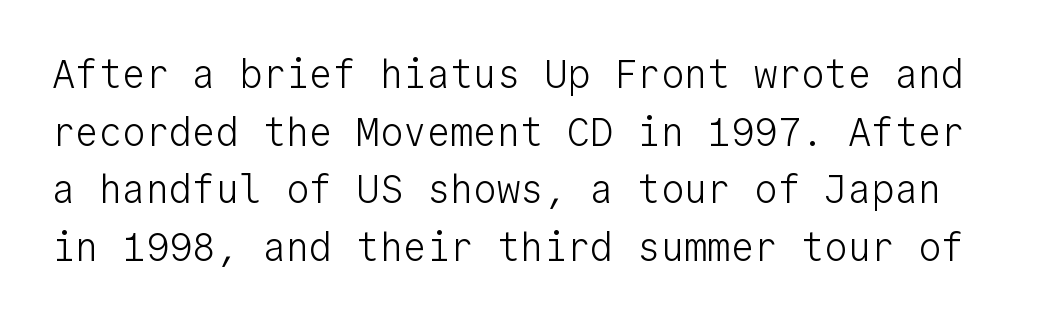
{"serif": "no", "italic": "no", "bold": "no", "weight": "light", "width": "normal", "stroke_contrast": "low", "x_height": "medium", "monospaced": "yes", "underline": "no", "line_spacing": "normal", "line_spacing_ratio": 1.48, "letter_spacing": "normal", "letter_spacing_em": 0.0, "glyph_px": 39}
